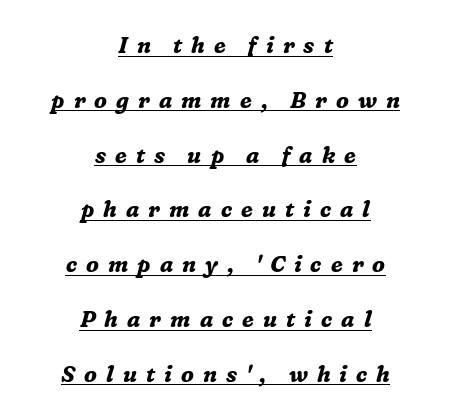
The rendering applies a slant to the glyphs. The line-height multiplier appears high, well above default. The specimen includes a rule beneath the text block's lines. In terms of weight, the rendering is a true, heavy bold.
